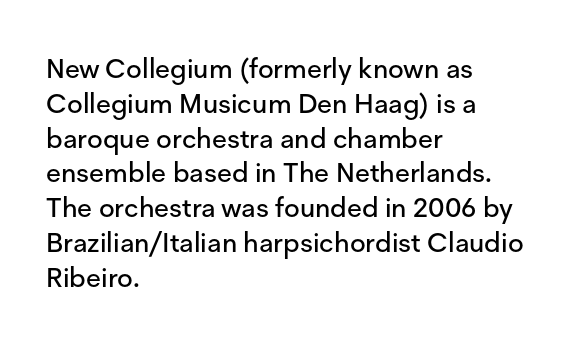
The image shows 27 px text type, upright; set left-aligned, normal line spacing (1.29x), normal letter spacing, not underlined.
